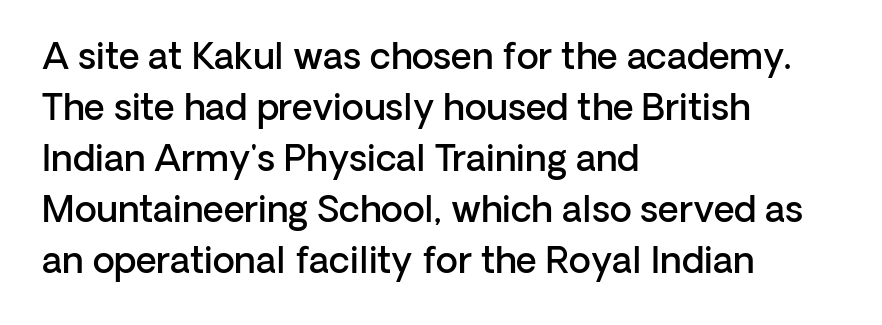
Q: Is the text bold? A: Semi-bold.
Q: Is the text italic (slanted)? A: No, it is upright.
Q: Is the typeface a serif or a sans-serif typeface? A: Sans-serif.
Q: Is the text underlined? A: No.
Q: How is the paragraph aligned? A: Left-aligned.
Q: Is the spacing between letters normal or unusually wide? A: Normal.
Q: Is the spacing between lines tight, normal or loose? A: Normal.
Q: Width (condensed, normal, or wide)? A: Normal.
Q: Stroke contrast? A: Low.
Q: x-height? A: Medium.
Q: Monospaced? A: No.
